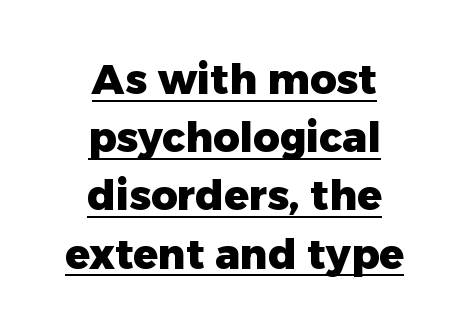
{"serif": "no", "italic": "no", "bold": "yes", "weight": "heavy", "width": "normal", "stroke_contrast": "low", "x_height": "medium", "monospaced": "no", "underline": "yes", "align": "center", "line_spacing": "normal", "line_spacing_ratio": 1.42, "letter_spacing": "normal", "letter_spacing_em": 0.0, "glyph_px": 41}
